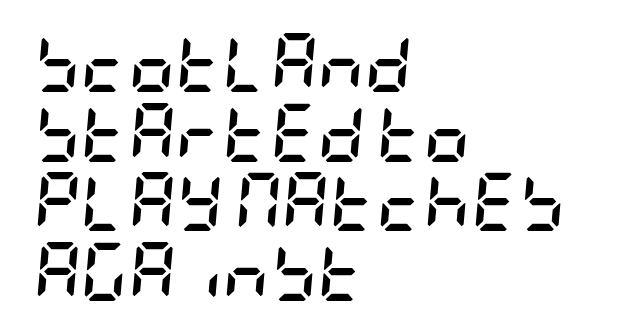
Q: Is the text bold? A: Yes.
Q: Is the text italic (slanted)? A: Yes, it leans right by about 5 degrees.
Q: Is the text underlined? A: No.
Q: How is the paragraph aligned? A: Left-aligned.
Q: Is the spacing between letters normal or unusually wide? A: Normal.
Q: Width (condensed, normal, or wide)? A: Condensed.
Q: Stroke contrast? A: Low.
Q: x-height? A: Large.
